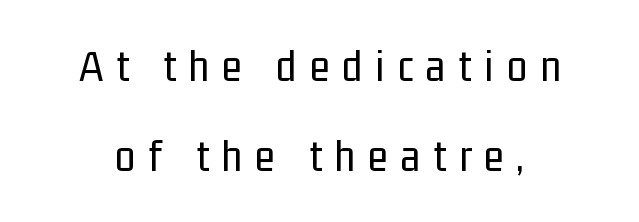
Q: Is the text bold? A: No.
Q: Is the text italic (slanted)? A: No, it is upright.
Q: Is the typeface a serif or a sans-serif typeface? A: Sans-serif.
Q: Is the text underlined? A: No.
Q: Is the spacing between letters normal or unusually wide? A: Unusually wide.
Q: Is the spacing between lines tight, normal or loose? A: Loose.
Q: Width (condensed, normal, or wide)? A: Condensed.
Q: Stroke contrast? A: Low.
Q: x-height? A: Medium.
Q: Monospaced? A: No.
